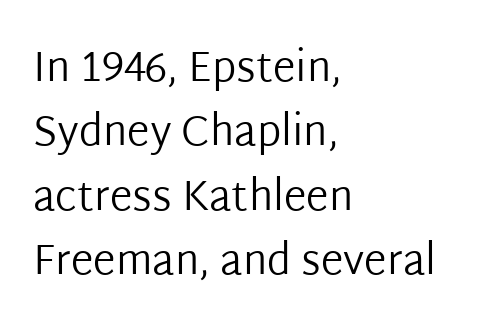
The image shows 41 px regular-weight sans-serif type, upright; set left-aligned, normal line spacing (1.57x), normal letter spacing, not underlined; low stroke contrast and a medium x-height.
